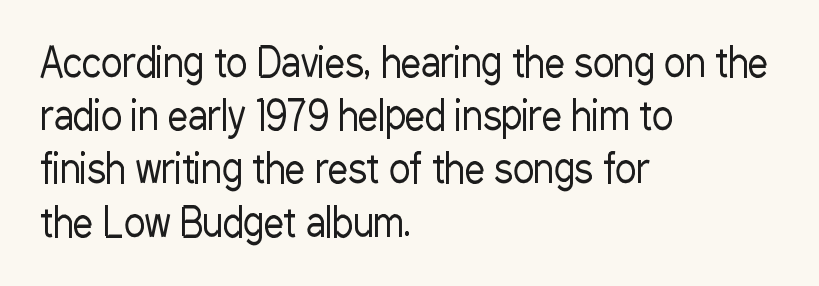
Q: Is the text bold? A: No.
Q: Is the text italic (slanted)? A: No, it is upright.
Q: Is the typeface a serif or a sans-serif typeface? A: Sans-serif.
Q: Is the text underlined? A: No.
Q: How is the paragraph aligned? A: Left-aligned.
Q: Is the spacing between letters normal or unusually wide? A: Normal.
Q: Is the spacing between lines tight, normal or loose? A: Normal.
Q: Width (condensed, normal, or wide)? A: Condensed.
Q: Stroke contrast? A: Low.
Q: x-height? A: Medium.
Q: Monospaced? A: No.
